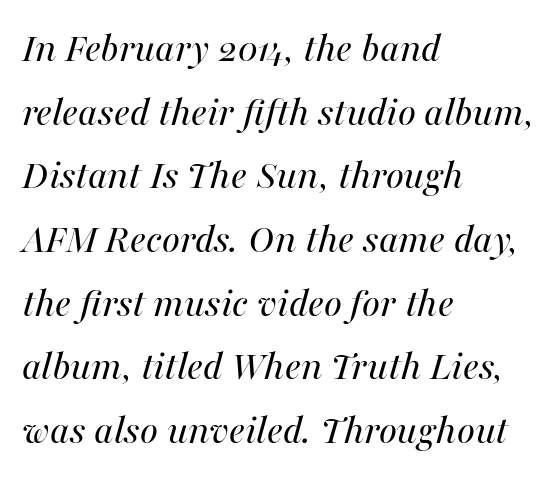
Q: Is the text bold? A: No.
Q: Is the text italic (slanted)? A: Yes, it leans right by about 16 degrees.
Q: Is the text underlined? A: No.
Q: How is the paragraph aligned? A: Left-aligned.
Q: Is the spacing between letters normal or unusually wide? A: Normal.
Q: Is the spacing between lines tight, normal or loose? A: Normal.
Q: Width (condensed, normal, or wide)? A: Normal.
Q: Stroke contrast? A: Medium.
Q: x-height? A: Medium.
Q: Monospaced? A: No.
